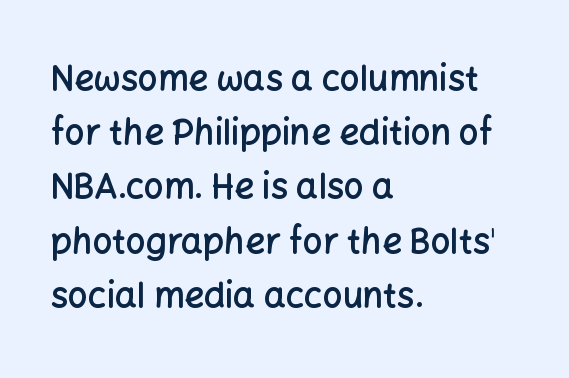
{"serif": "no", "italic": "no", "bold": "semi", "weight": "semibold", "width": "normal", "stroke_contrast": "low", "x_height": "medium", "monospaced": "no", "underline": "no", "align": "left", "line_spacing": "normal", "line_spacing_ratio": 1.55, "letter_spacing": "normal", "letter_spacing_em": 0.0, "glyph_px": 35}
